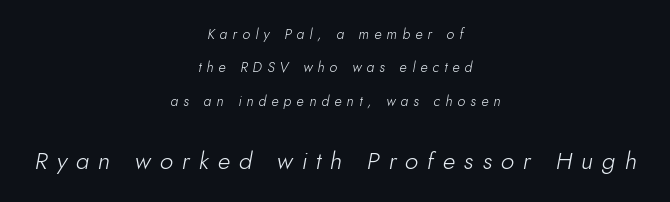
Q: Is the text bold? A: No.
Q: Is the text italic (slanted)? A: Yes, it leans right by about 10 degrees.
Q: Is the text underlined? A: No.
Q: How is the paragraph aligned? A: Centered.
Q: Is the spacing between letters normal or unusually wide? A: Unusually wide.
Q: Is the spacing between lines tight, normal or loose? A: Loose.
Q: Which block of text is set in a larger size, the first (top) or the second (bottom)? A: The second (bottom) one.
